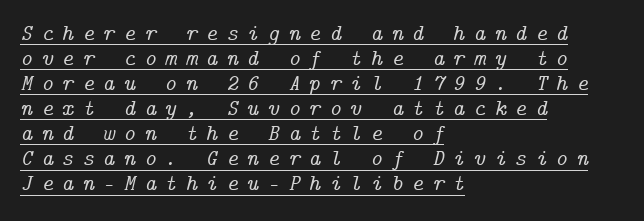
Q: Is the text italic (slanted)? A: Yes, it leans right by about 14 degrees.
Q: Is the text underlined? A: Yes.
Q: How is the paragraph aligned? A: Left-aligned.
Q: Is the spacing between letters normal or unusually wide? A: Unusually wide.
Q: Is the spacing between lines tight, normal or loose? A: Tight.
